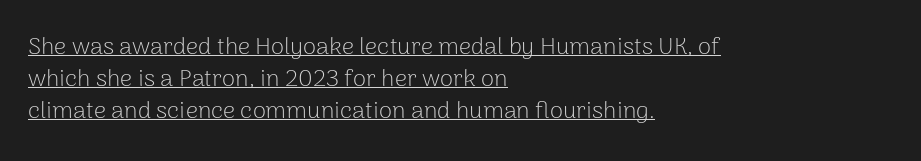
The image shows 24 px text type, upright; set left-aligned, normal line spacing (1.34x), normal letter spacing, underlined.
